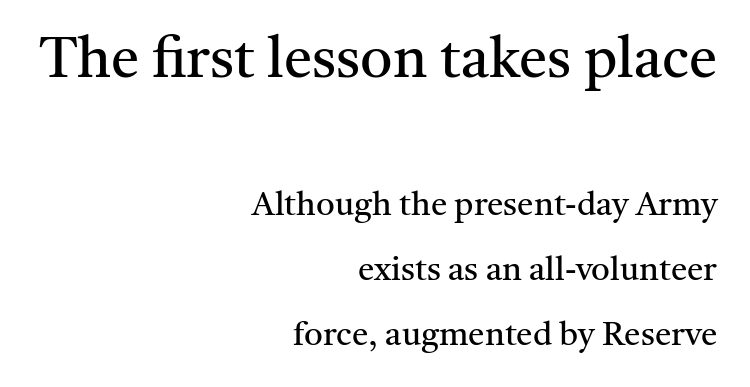
The image shows 57 px regular-weight serif type, upright; set right-aligned, loose line spacing (1.96x), normal letter spacing, not underlined; the first (top) block is 1.73x larger; medium stroke contrast and a medium x-height.
